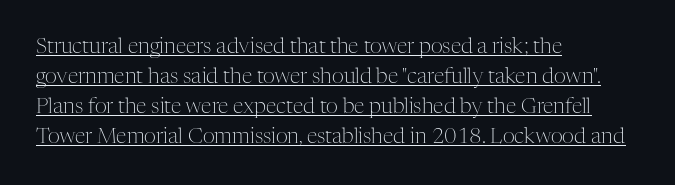
{"italic": "no", "bold": "no", "underline": "yes", "align": "left", "line_spacing": "normal", "line_spacing_ratio": 1.43, "letter_spacing": "normal", "letter_spacing_em": 0.0, "glyph_px": 21}
